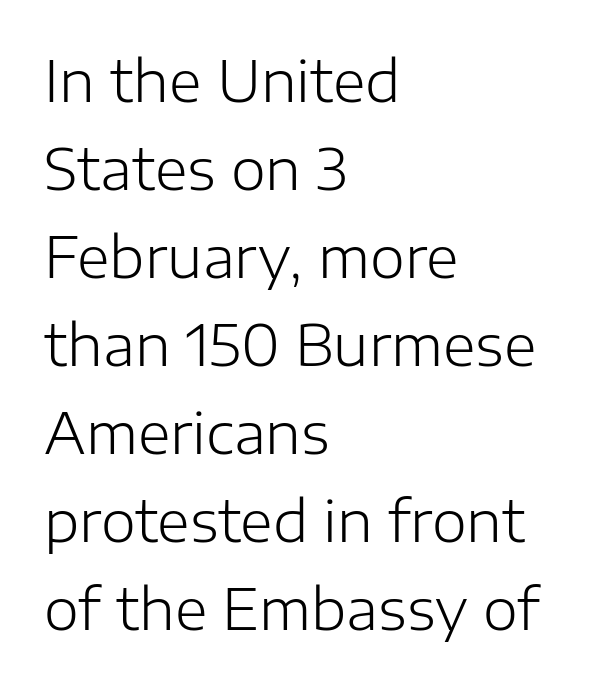
{"serif": "no", "italic": "no", "bold": "no", "weight": "light", "width": "normal", "stroke_contrast": "low", "x_height": "medium", "monospaced": "no", "underline": "no", "align": "left", "line_spacing": "normal", "line_spacing_ratio": 1.57, "letter_spacing": "normal", "letter_spacing_em": 0.0, "glyph_px": 56}
